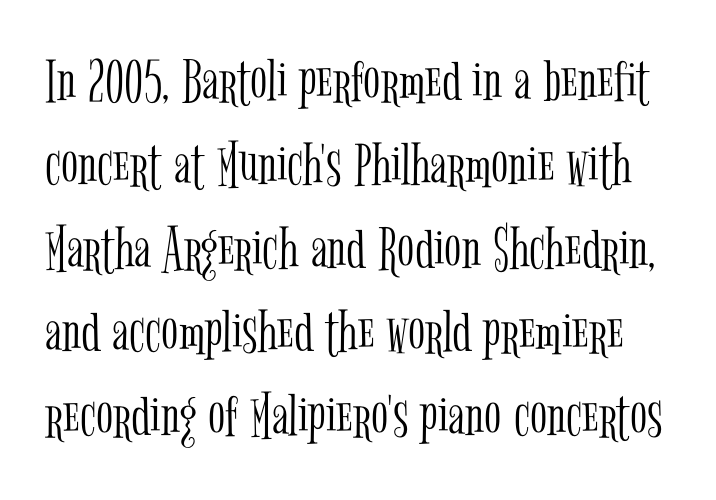
Q: Is the text bold? A: No.
Q: Is the text italic (slanted)? A: No, it is upright.
Q: Is the typeface a serif or a sans-serif typeface? A: Serif.
Q: Is the text underlined? A: No.
Q: Is the spacing between letters normal or unusually wide? A: Normal.
Q: Is the spacing between lines tight, normal or loose? A: Normal.
Q: Width (condensed, normal, or wide)? A: Condensed.
Q: Stroke contrast? A: Low.
Q: x-height? A: Medium.
Q: Monospaced? A: No.
